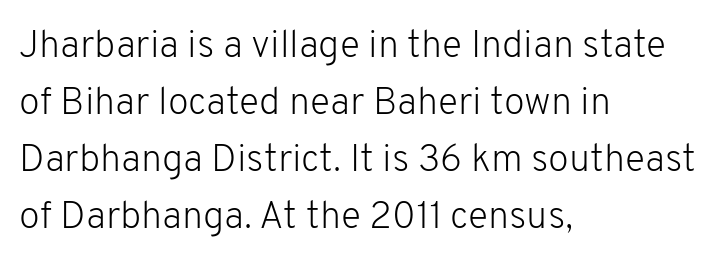
The image shows 38 px light sans-serif type, upright; set left-aligned, normal line spacing (1.5x), normal letter spacing, not underlined; low stroke contrast and a medium x-height.
